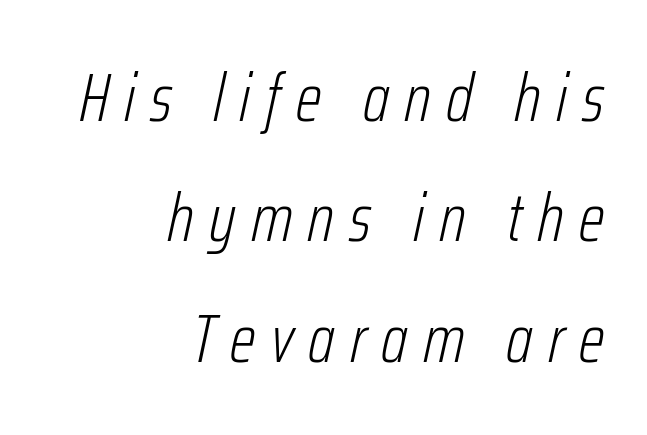
The image shows 68 px light, condensed type, italic (leaning right); set right-aligned, line spacing 1.77x, unusually wide letter spacing (+0.22 em), not underlined; low stroke contrast and a medium x-height.
